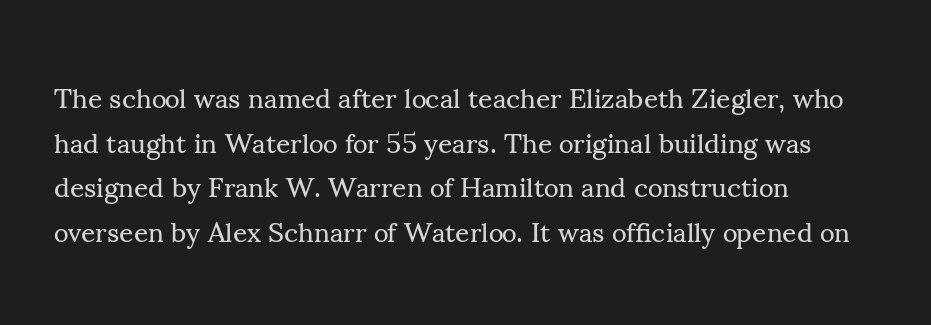
Q: Is the text bold? A: No.
Q: Is the text italic (slanted)? A: No, it is upright.
Q: Is the typeface a serif or a sans-serif typeface? A: Serif.
Q: Is the text underlined? A: No.
Q: How is the paragraph aligned? A: Left-aligned.
Q: Is the spacing between letters normal or unusually wide? A: Normal.
Q: Is the spacing between lines tight, normal or loose? A: Normal.
Q: Width (condensed, normal, or wide)? A: Normal.
Q: Stroke contrast? A: Medium.
Q: x-height? A: Small.
Q: Monospaced? A: No.
